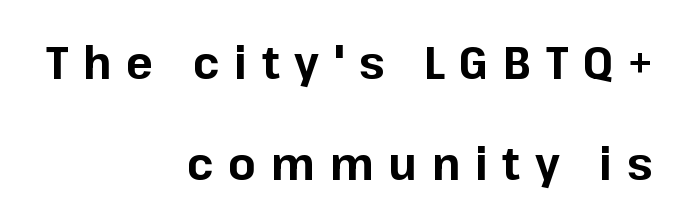
Spacing verdict: proportional, widths tailored to each character. Posture: vertical. Look at the bottom of the vertical strokes: they stop flat, with no serifs. Between one letter and the next there's a generous, obvious gap.
